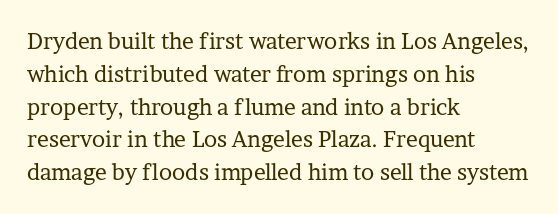
The image shows 22 px text type, upright; set left-aligned, normal line spacing (1.49x), normal letter spacing, not underlined.
